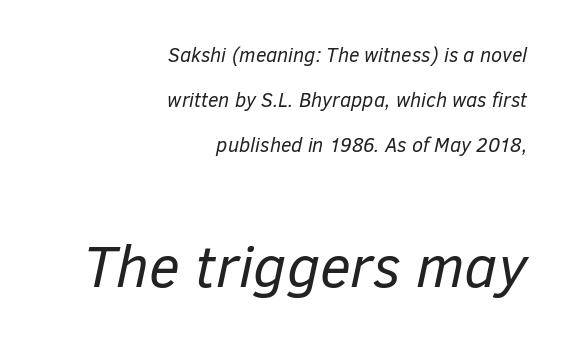
{"italic": "yes", "lean": "right", "slant_degrees": 12, "bold": "no", "weight": "regular", "width": "normal", "stroke_contrast": "low", "x_height": "medium", "monospaced": "no", "underline": "no", "align": "right", "line_spacing": "loose", "line_spacing_ratio": 2.26, "letter_spacing": "normal", "letter_spacing_em": 0.0, "larger_block": "second", "size_ratio": 2.95, "glyph_px": 59}
